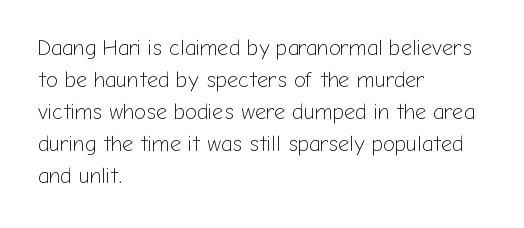
Q: Is the text bold? A: No.
Q: Is the text italic (slanted)? A: No, it is upright.
Q: Is the text underlined? A: No.
Q: How is the paragraph aligned? A: Left-aligned.
Q: Is the spacing between letters normal or unusually wide? A: Normal.
Q: Is the spacing between lines tight, normal or loose? A: Normal.
